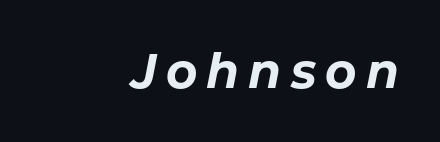
Spacing verdict: proportional, widths tailored to each character. The glyphs look as if they've been sheared to an angle. What weight is shown? A full bold with thick strokes. A clean baseline with only descenders dipping below it.
